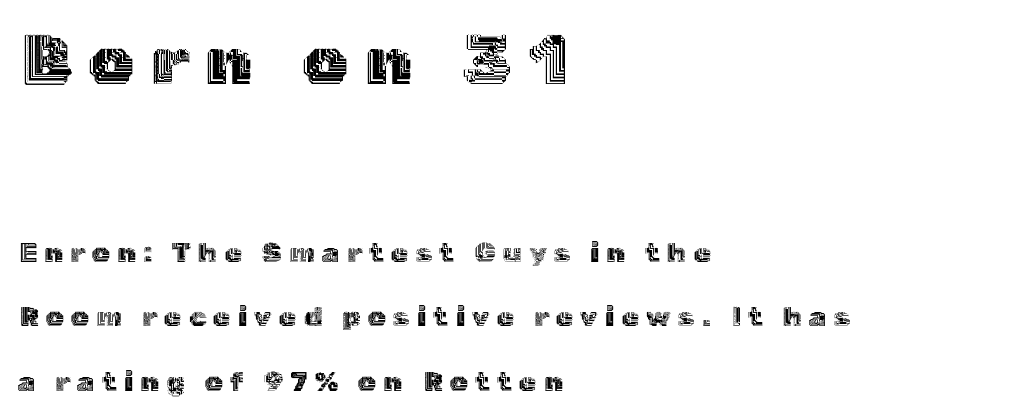
{"italic": "no", "width": "normal", "x_height": "medium", "monospaced": "no", "underline": "no", "align": "left", "line_spacing": "loose", "line_spacing_ratio": 2.3, "letter_spacing": "wide", "letter_spacing_em": 0.26, "larger_block": "first", "size_ratio": 2.5, "glyph_px": 70}
